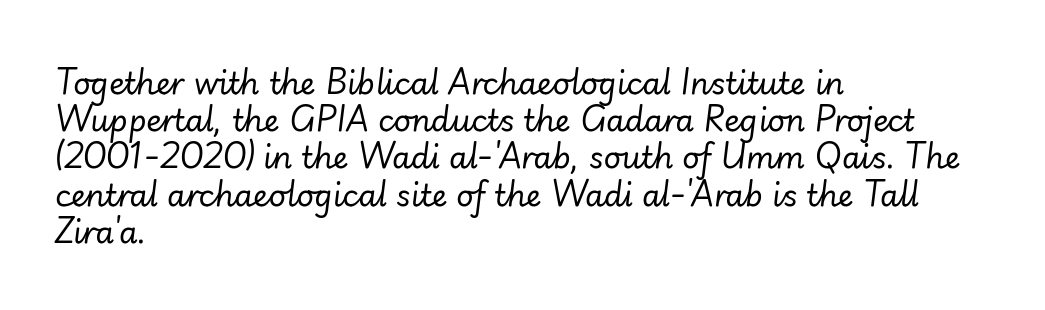
{"italic": "yes", "lean": "right", "slant_degrees": 7, "bold": "no", "weight": "regular", "width": "normal", "stroke_contrast": "low", "x_height": "small", "monospaced": "no", "underline": "no", "align": "left", "line_spacing_ratio": 1.24, "letter_spacing": "normal", "letter_spacing_em": 0.0, "glyph_px": 30}
